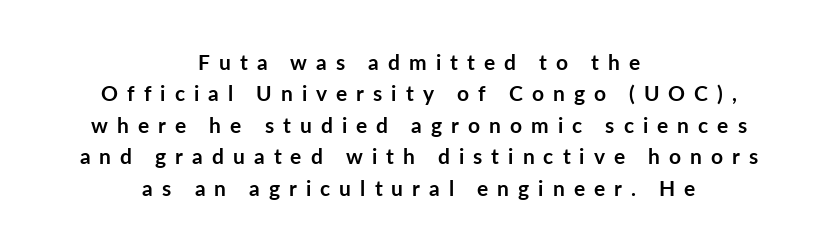
Horizontal alignment here is central, giving a formal, balanced look. Is the type bold? Yes — the strokes are clearly thick and heavy. Every stem runs plumb, perpendicular to the baseline. Glance below the letters and you will spot only blank space.
